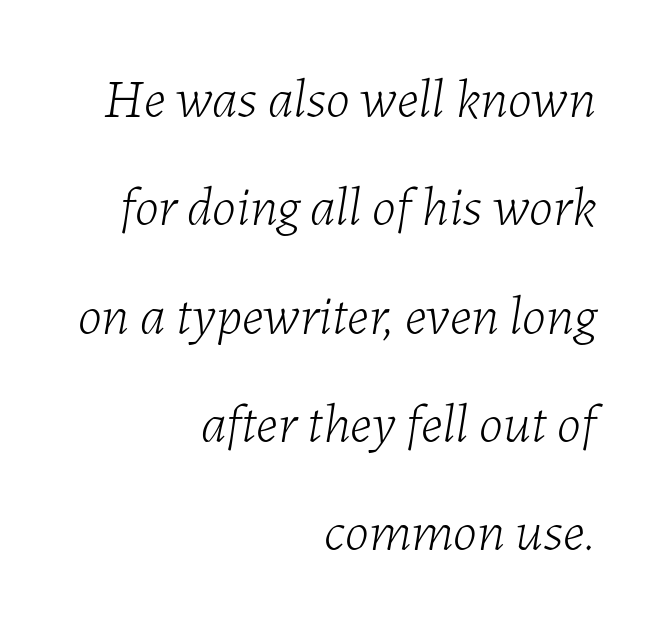
Q: Is the text bold? A: No.
Q: Is the text italic (slanted)? A: Yes, it leans right by about 7 degrees.
Q: Is the text underlined? A: No.
Q: How is the paragraph aligned? A: Right-aligned.
Q: Is the spacing between letters normal or unusually wide? A: Normal.
Q: Is the spacing between lines tight, normal or loose? A: Loose.
Q: Width (condensed, normal, or wide)? A: Normal.
Q: Stroke contrast? A: Low.
Q: x-height? A: Medium.
Q: Monospaced? A: No.
